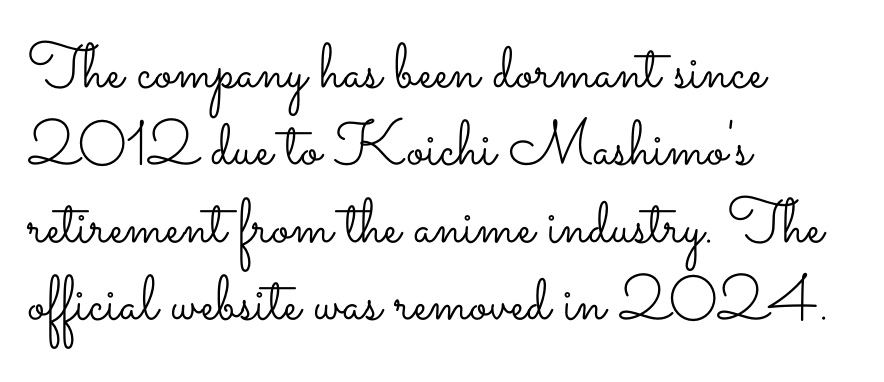
Is the stroke heavy? The answer is a plain regular-or-lighter. This sample uses plain, unmodified letter spacing. Any mark beneath the type? The region is blank. Short and long lines alike share a common starting point at left.
